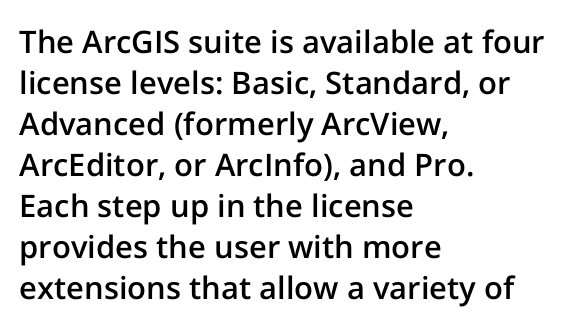
The image shows 31 px semibold sans-serif type, upright; set left-aligned, normal line spacing (1.32x), normal letter spacing, not underlined; low stroke contrast and a medium x-height.
